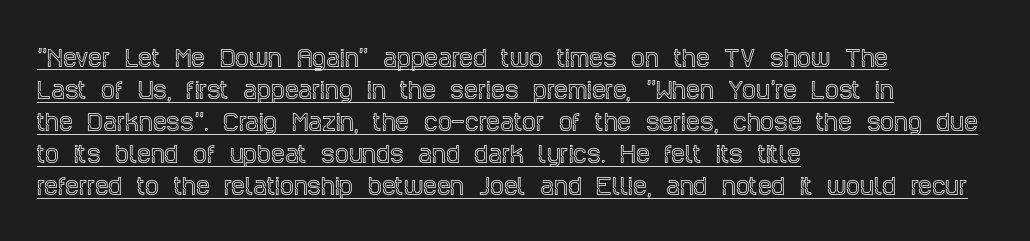
Horizontal alignment here is leftward, the default for most running prose. Regarding leading, the lines here are spaced in the standard way. The face used here is rendered with its standard letterfit. The words here are underlined. The lettering holds an erect, upright posture throughout.
